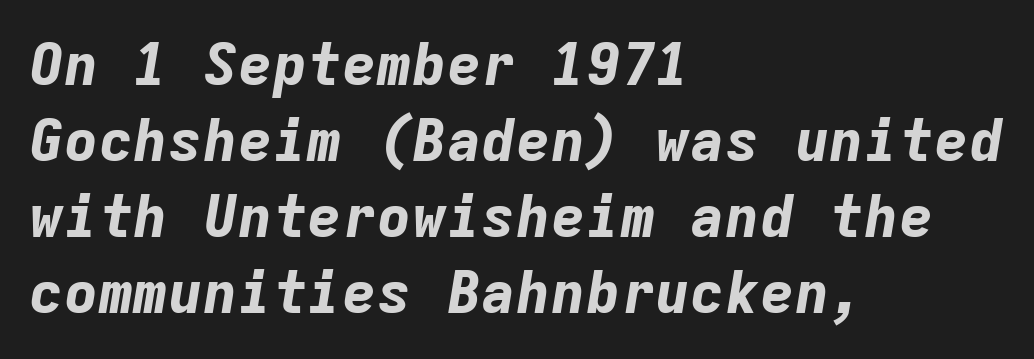
Q: Is the text bold? A: Yes.
Q: Is the text italic (slanted)? A: Yes, it leans right by about 9 degrees.
Q: Is the text underlined? A: No.
Q: How is the paragraph aligned? A: Left-aligned.
Q: Is the spacing between letters normal or unusually wide? A: Normal.
Q: Is the spacing between lines tight, normal or loose? A: Normal.
Q: Width (condensed, normal, or wide)? A: Normal.
Q: Stroke contrast? A: Low.
Q: x-height? A: Medium.
Q: Monospaced? A: Yes.
